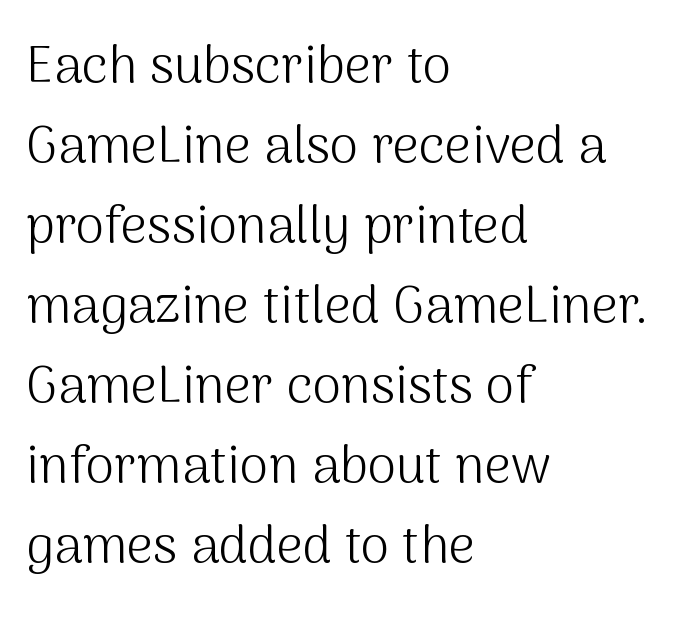
{"serif": "no", "italic": "no", "bold": "no", "weight": "light", "width": "normal", "stroke_contrast": "medium", "x_height": "medium", "monospaced": "no", "underline": "no", "align": "left", "line_spacing": "normal", "line_spacing_ratio": 1.54, "letter_spacing": "normal", "letter_spacing_em": 0.0, "glyph_px": 52}
